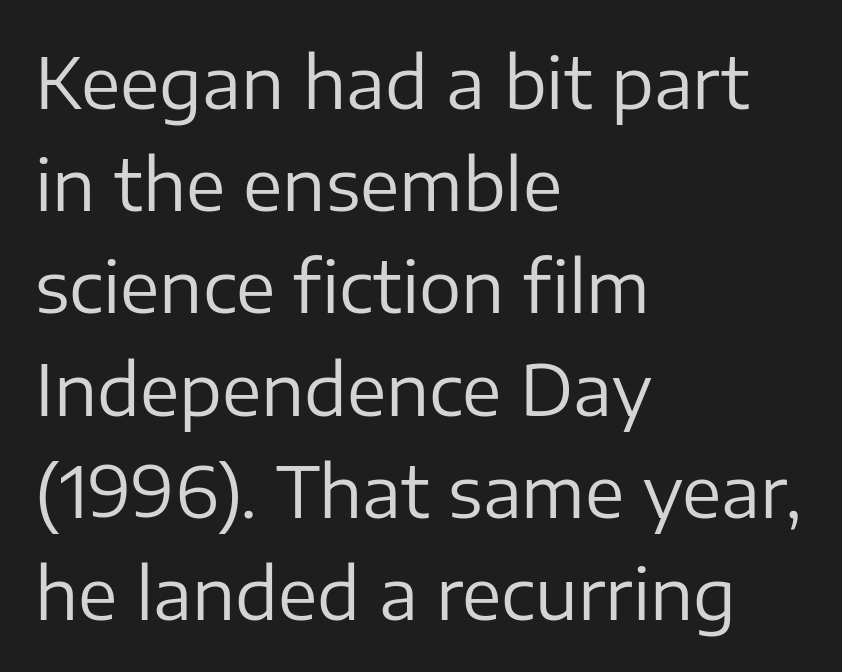
Note the varied advance widths — an 'i' is clearly narrower than an 'm'. Nobody touched the tracking dial on this one. Ascenders rise straight up at ninety degrees. Descenders hang freely into open space. Does the leading feel generous? No, just average. Regarding serifs, this sample does without them.
